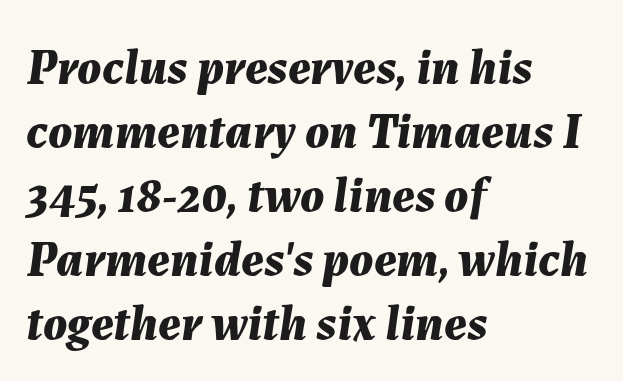
Q: Is the text bold? A: Yes.
Q: Is the text italic (slanted)? A: Yes, it leans right by about 7 degrees.
Q: Is the text underlined? A: No.
Q: How is the paragraph aligned? A: Left-aligned.
Q: Is the spacing between letters normal or unusually wide? A: Normal.
Q: Is the spacing between lines tight, normal or loose? A: Normal.
Q: Width (condensed, normal, or wide)? A: Normal.
Q: Stroke contrast? A: Medium.
Q: x-height? A: Medium.
Q: Monospaced? A: No.
